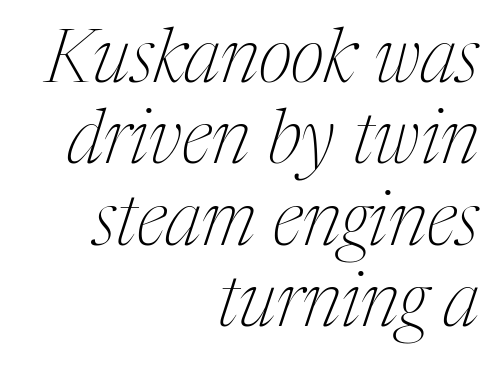
The image shows 74 px thin, condensed serif type, italic (leaning right); set right-aligned, tight line spacing (1.1x), normal letter spacing, not underlined; medium stroke contrast and a medium x-height.
